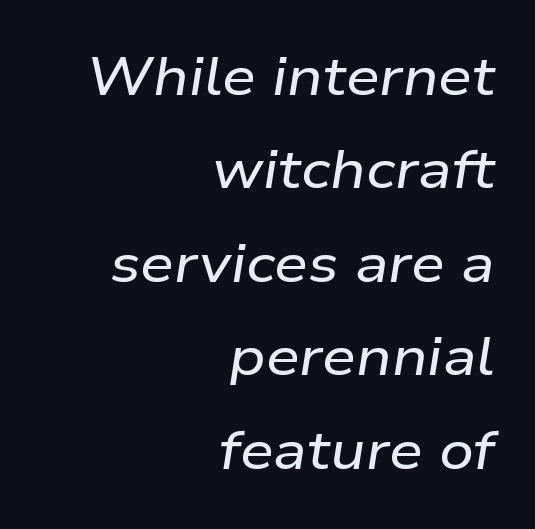
{"italic": "yes", "lean": "right", "slant_degrees": 9, "width": "wide", "stroke_contrast": "low", "x_height": "medium", "monospaced": "no", "underline": "no", "align": "right", "line_spacing_ratio": 1.73, "letter_spacing": "normal", "letter_spacing_em": 0.0, "glyph_px": 54}
